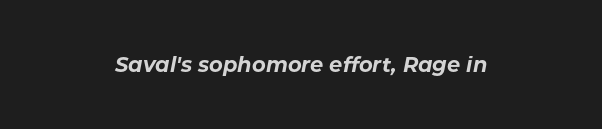
The image shows 21 px bold type, italic (leaning right); set centered, normal letter spacing, not underlined.
